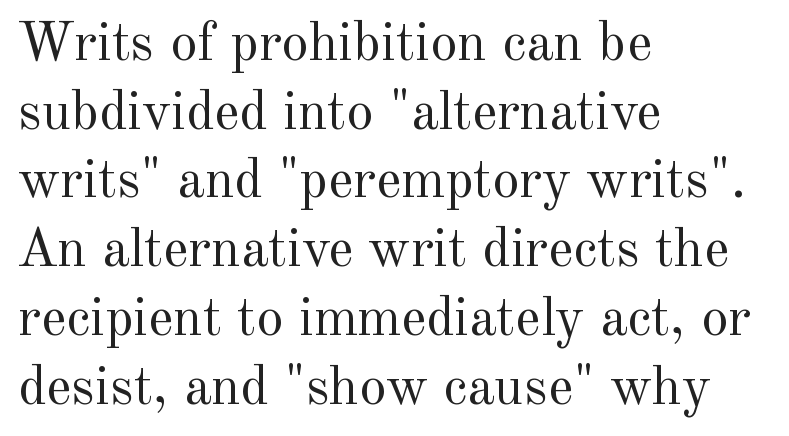
{"serif": "yes", "italic": "no", "bold": "no", "weight": "regular", "width": "normal", "x_height": "small", "monospaced": "no", "underline": "no", "align": "left", "line_spacing": "normal", "line_spacing_ratio": 1.25, "letter_spacing": "normal", "letter_spacing_em": 0.0, "glyph_px": 55}
